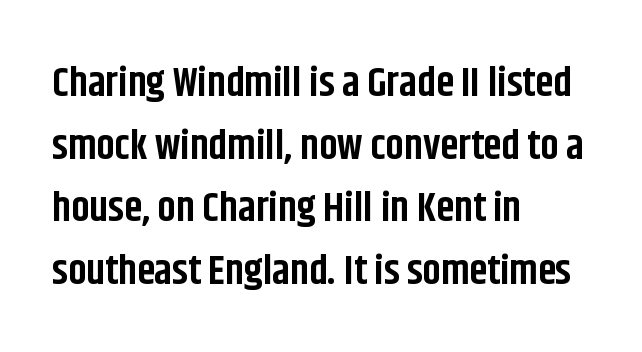
Are there feet on the stems? There aren't — it's a sans. Unlike italic type, these characters show no tilt at all. Letter spacing: default. The rendering uses natural spacing where letterforms have individual widths.
